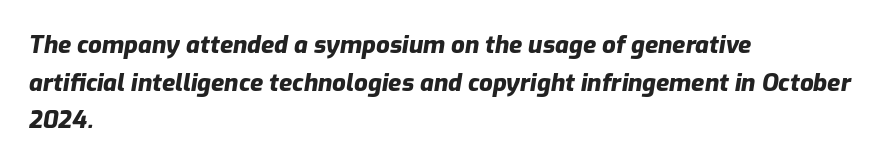
Q: Is the text bold? A: Yes.
Q: Is the text italic (slanted)? A: Yes, it leans right by about 9 degrees.
Q: Is the text underlined? A: No.
Q: How is the paragraph aligned? A: Left-aligned.
Q: Is the spacing between letters normal or unusually wide? A: Normal.
Q: Is the spacing between lines tight, normal or loose? A: Normal.
